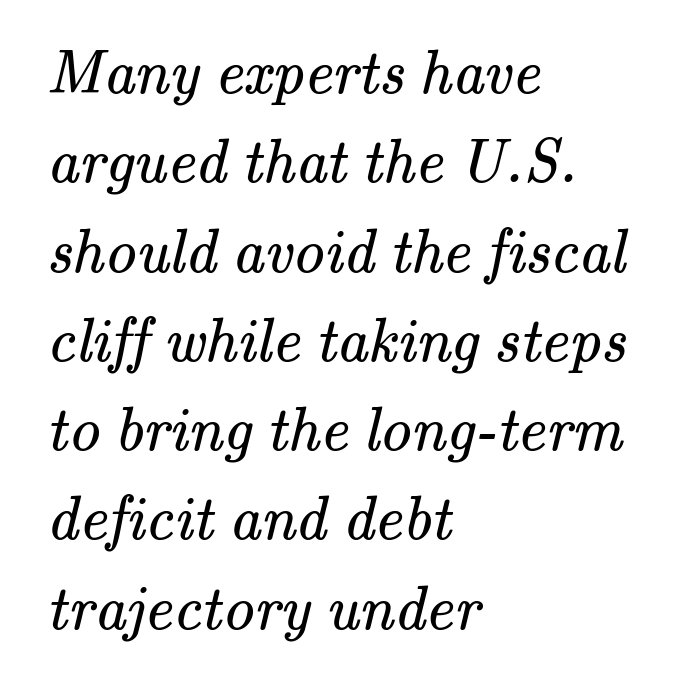
The image shows 62 px regular-weight serif type; set left-aligned, normal line spacing (1.44x), normal letter spacing, not underlined; medium stroke contrast and a small x-height.
